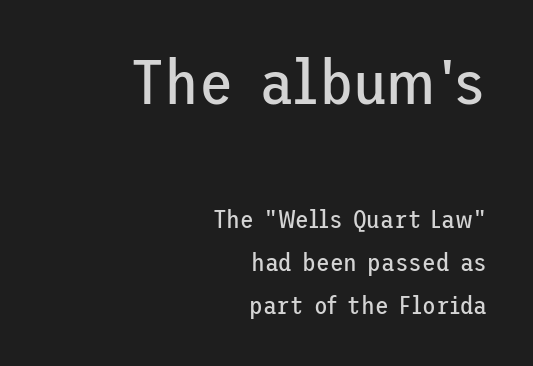
Q: Is the text bold? A: No.
Q: Is the text italic (slanted)? A: No, it is upright.
Q: Is the typeface a serif or a sans-serif typeface? A: Sans-serif.
Q: Is the text underlined? A: No.
Q: How is the paragraph aligned? A: Right-aligned.
Q: Is the spacing between letters normal or unusually wide? A: Normal.
Q: Which block of text is set in a larger size, the first (top) or the second (bottom)? A: The first (top) one.
Q: Width (condensed, normal, or wide)? A: Normal.
Q: Stroke contrast? A: Low.
Q: x-height? A: Medium.
